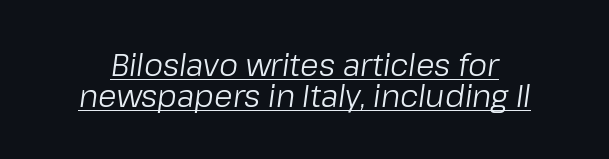
The image shows 30 px regular-weight type, italic (leaning right); set tight line spacing (1.02x), normal letter spacing, underlined; low stroke contrast and a medium x-height.
